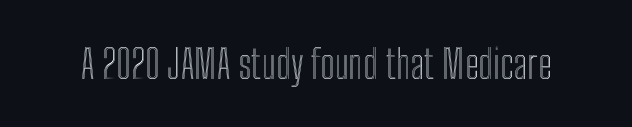
{"italic": "no", "width": "condensed", "x_height": "medium", "monospaced": "no", "underline": "no", "letter_spacing": "normal", "letter_spacing_em": 0.0, "glyph_px": 40}
